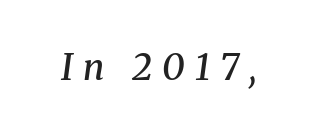
{"serif": "yes", "italic": "yes", "lean": "right", "slant_degrees": 8, "bold": "semi", "weight": "semibold", "width": "normal", "stroke_contrast": "medium", "x_height": "medium", "monospaced": "no", "underline": "no", "letter_spacing": "wide", "letter_spacing_em": 0.28, "glyph_px": 36}
